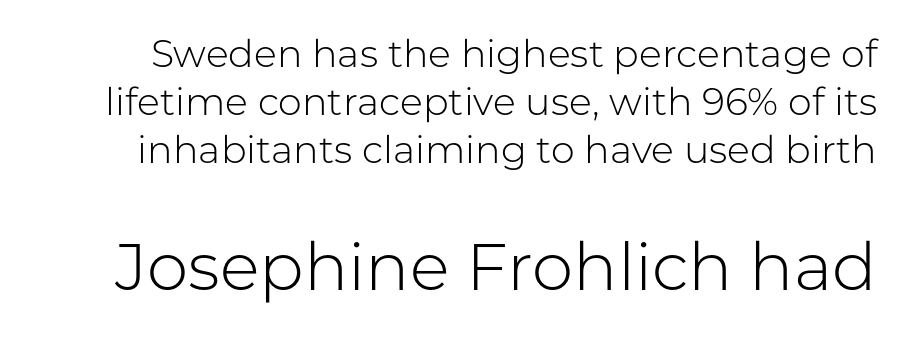
You can tell it's not italic because the verticals are truly vertical. A clean baseline with only descenders dipping below it. You get the small type first, then a jump to larger type. Nothing unusual about the tracking: characters are spaced as the font intends. Proportional: the letters do not fall into vertical columns. These lines sit exactly where default settings would place them.
